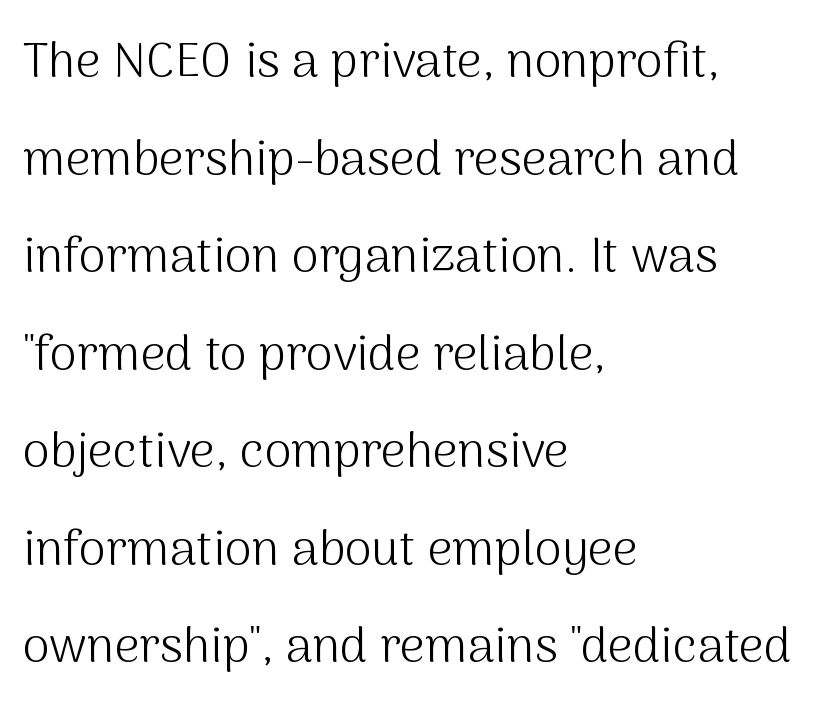
{"serif": "no", "italic": "no", "bold": "no", "weight": "light", "width": "normal", "stroke_contrast": "medium", "x_height": "medium", "monospaced": "no", "underline": "no", "align": "left", "line_spacing": "loose", "line_spacing_ratio": 1.99, "letter_spacing": "normal", "letter_spacing_em": 0.0, "glyph_px": 49}
